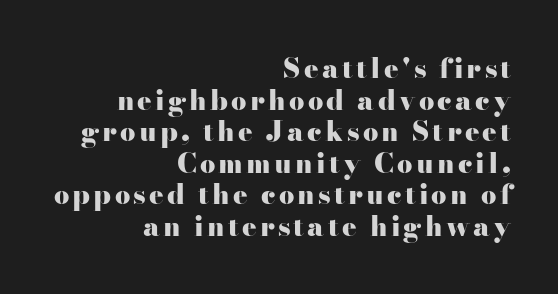
{"italic": "no", "bold": "yes", "underline": "no", "align": "right", "line_spacing_ratio": 1.17, "glyph_px": 27}
